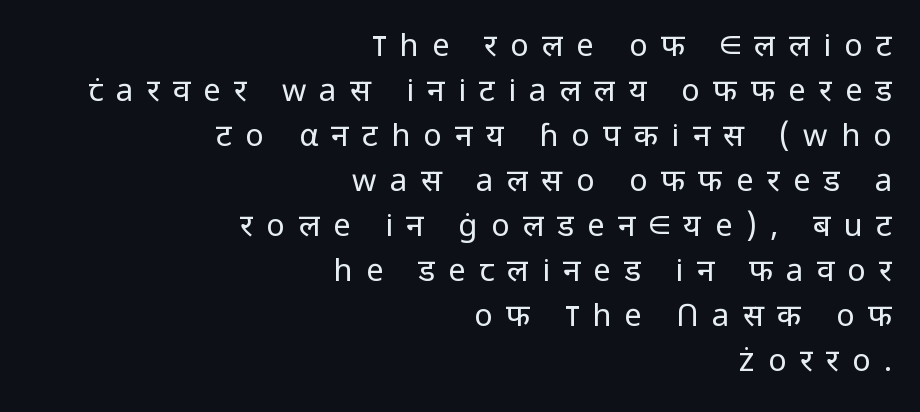
Rendered with straight, roman letterforms. A typesetter would call this leading conventional body-copy spacing. A clean baseline with only descenders dipping below it. Horizontal alignment here is rightward, an uncommon choice for prose.
